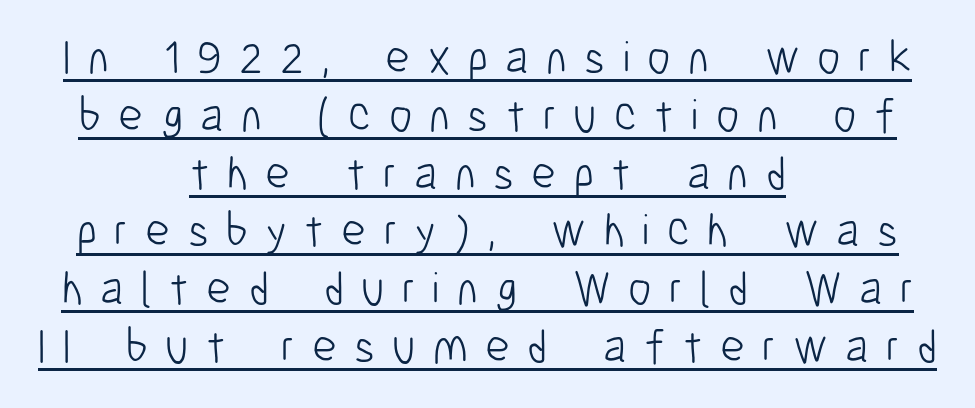
The image shows 47 px light, condensed sans-serif type, upright; set centered, line spacing 1.23x, unusually wide letter spacing (+0.37 em), underlined; low stroke contrast and a medium x-height.
